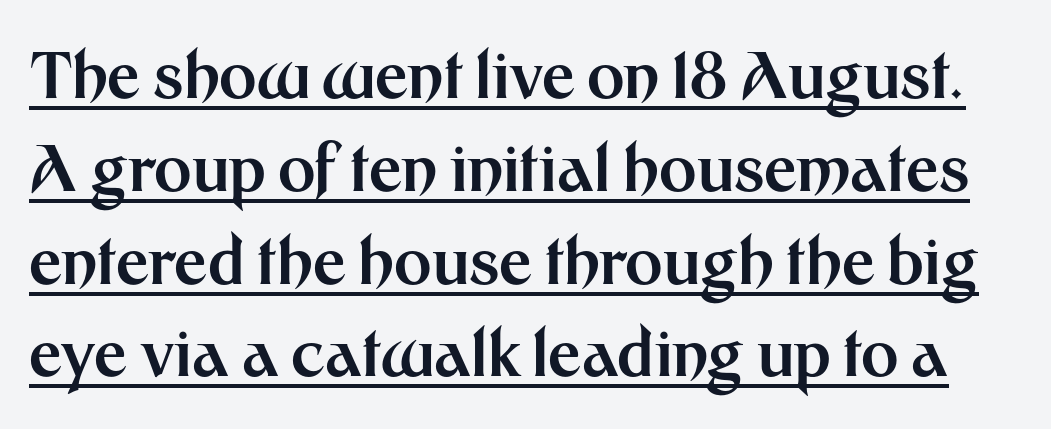
{"serif": "no", "italic": "no", "bold": "yes", "weight": "bold", "width": "normal", "stroke_contrast": "medium", "x_height": "medium", "monospaced": "no", "underline": "yes", "line_spacing": "normal", "line_spacing_ratio": 1.45, "letter_spacing": "normal", "letter_spacing_em": 0.0, "glyph_px": 64}
